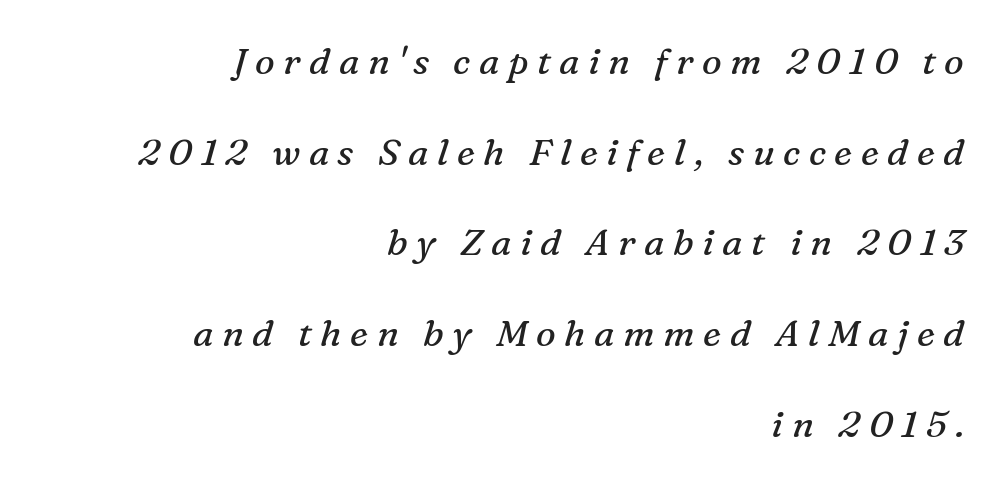
Q: Is the text bold? A: No.
Q: Is the text italic (slanted)? A: Yes, it leans right by about 16 degrees.
Q: Is the typeface a serif or a sans-serif typeface? A: Serif.
Q: Is the text underlined? A: No.
Q: How is the paragraph aligned? A: Right-aligned.
Q: Is the spacing between letters normal or unusually wide? A: Unusually wide.
Q: Is the spacing between lines tight, normal or loose? A: Loose.
Q: Width (condensed, normal, or wide)? A: Normal.
Q: Stroke contrast? A: Medium.
Q: x-height? A: Medium.
Q: Monospaced? A: No.
